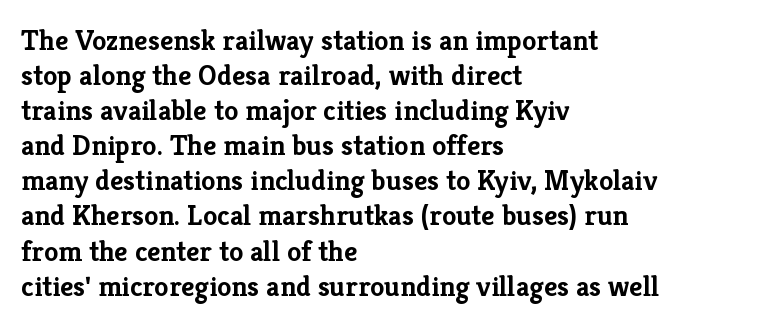
The paragraph has a hard left edge and a soft right edge. I'd call this a serif setting — the letters wear small feet. These words are printed bold, with thick strokes throughout. Underlining? Definitely not there. Each letter keeps its own natural width here, so spacing adapts to shape.
